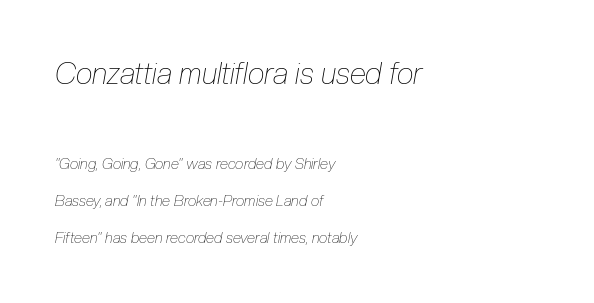
The image shows 30 px thin, condensed type, italic (leaning right); set left-aligned, loose line spacing (2.49x), normal letter spacing, not underlined; the first (top) block is 2.0x larger; low stroke contrast and a medium x-height.
